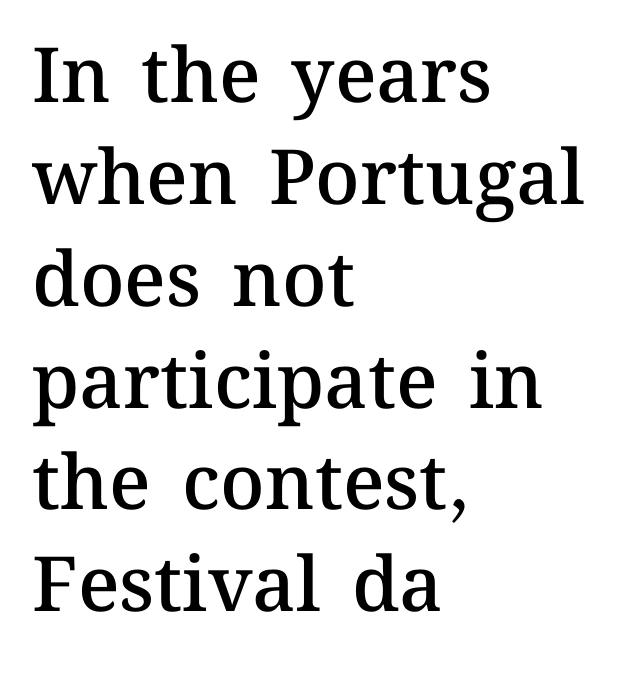
{"italic": "no", "bold": "semi", "weight": "semibold", "width": "normal", "stroke_contrast": "medium", "x_height": "medium", "monospaced": "no", "underline": "no", "align": "left", "line_spacing": "normal", "line_spacing_ratio": 1.34, "letter_spacing": "normal", "letter_spacing_em": 0.0, "glyph_px": 76}
